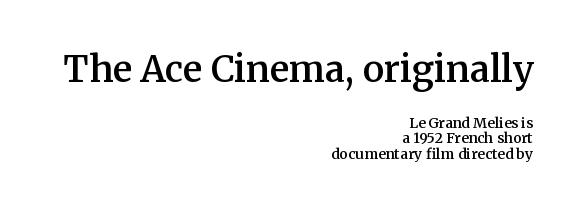
The image shows 36 px semibold serif type, upright; set right-aligned, tight line spacing (1.09x), normal letter spacing, not underlined; the first (top) block is 2.57x larger; medium stroke contrast and a medium x-height.
